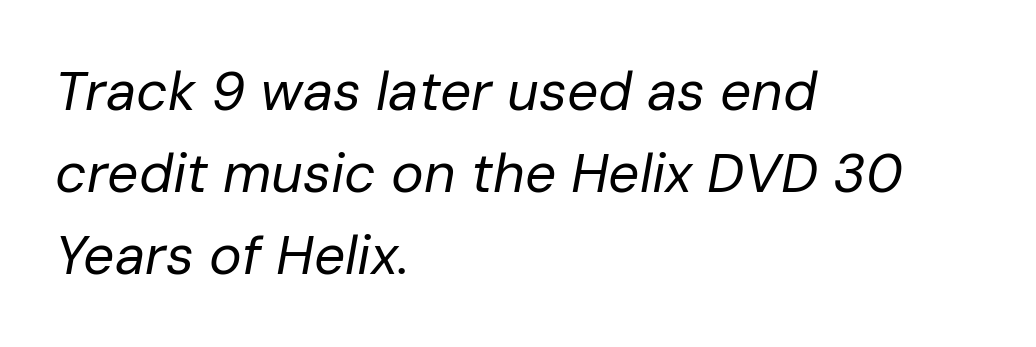
The image shows 55 px regular-weight type, italic (leaning right); set left-aligned, normal line spacing (1.49x), normal letter spacing, not underlined; low stroke contrast and a medium x-height.
